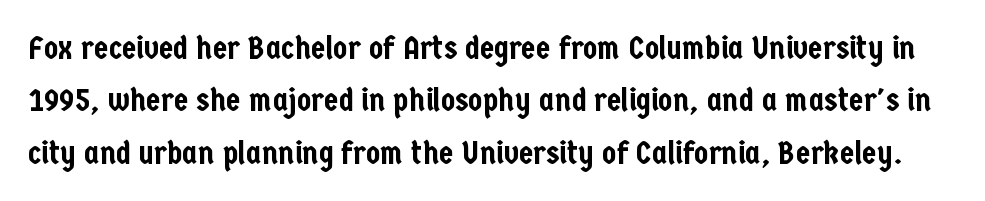
Q: Is the text italic (slanted)? A: No, it is upright.
Q: Is the typeface a serif or a sans-serif typeface? A: Sans-serif.
Q: Is the text underlined? A: No.
Q: Is the spacing between letters normal or unusually wide? A: Normal.
Q: Is the spacing between lines tight, normal or loose? A: Normal.
Q: Width (condensed, normal, or wide)? A: Condensed.
Q: Stroke contrast? A: Low.
Q: x-height? A: Medium.
Q: Monospaced? A: No.
